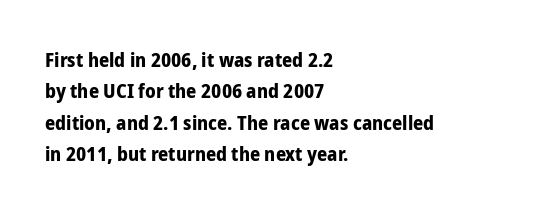
{"italic": "no", "bold": "yes", "underline": "no", "align": "left", "line_spacing": "normal", "line_spacing_ratio": 1.57, "letter_spacing": "normal", "letter_spacing_em": 0.0, "glyph_px": 20}
